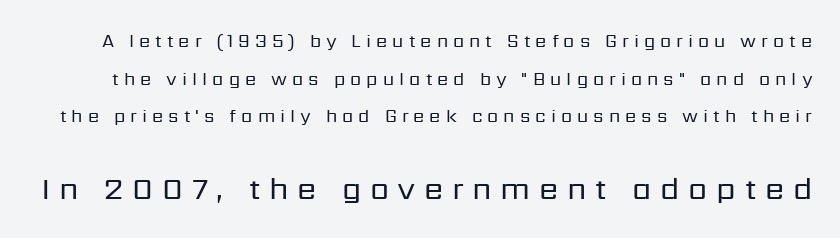
Q: Is the text bold? A: No.
Q: Is the text italic (slanted)? A: No, it is upright.
Q: Is the typeface a serif or a sans-serif typeface? A: Sans-serif.
Q: Is the text underlined? A: No.
Q: Is the spacing between letters normal or unusually wide? A: Unusually wide.
Q: Is the spacing between lines tight, normal or loose? A: Loose.
Q: Which block of text is set in a larger size, the first (top) or the second (bottom)? A: The second (bottom) one.
Q: Width (condensed, normal, or wide)? A: Normal.
Q: Stroke contrast? A: Low.
Q: x-height? A: Medium.
Q: Monospaced? A: No.
